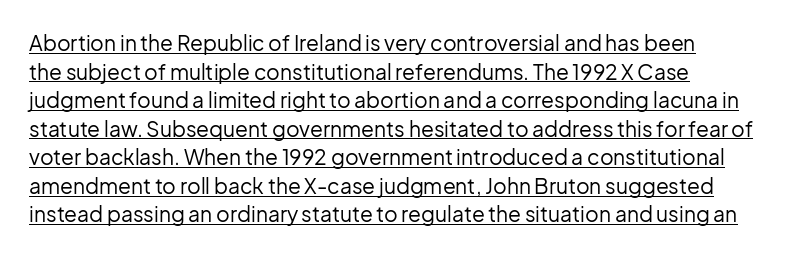
This is roman type, the default non-slanted kind. Successive baselines arrive at the customary interval. The string is rendered with underlining switched on. Ink coverage per letter is moderate at most. The letters sit at their default tracking, neither squeezed nor spread.
